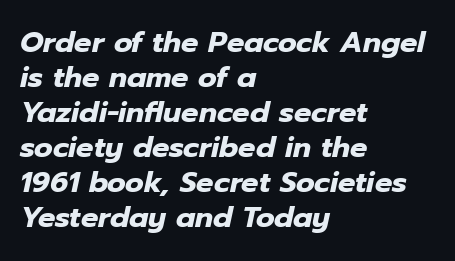
Q: Is the text bold? A: Yes.
Q: Is the text italic (slanted)? A: Yes, it leans right by about 12 degrees.
Q: Is the text underlined? A: No.
Q: How is the paragraph aligned? A: Left-aligned.
Q: Is the spacing between letters normal or unusually wide? A: Normal.
Q: Width (condensed, normal, or wide)? A: Normal.
Q: Stroke contrast? A: Low.
Q: x-height? A: Medium.
Q: Monospaced? A: No.
